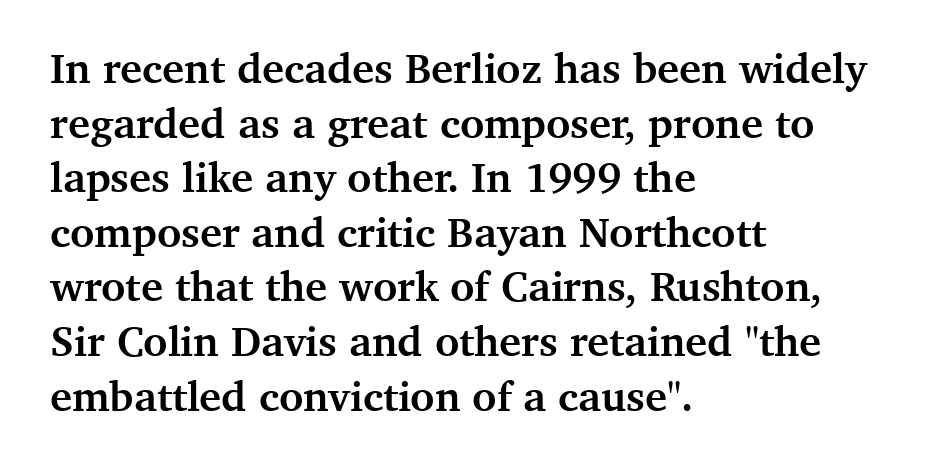
The baseline area is clear. The passage shown has conventional tracking throughout. The typography opts for an upright posture over an oblique one. Does the leading feel generous? No, just average. The compositor pushed each line to the left boundary.
